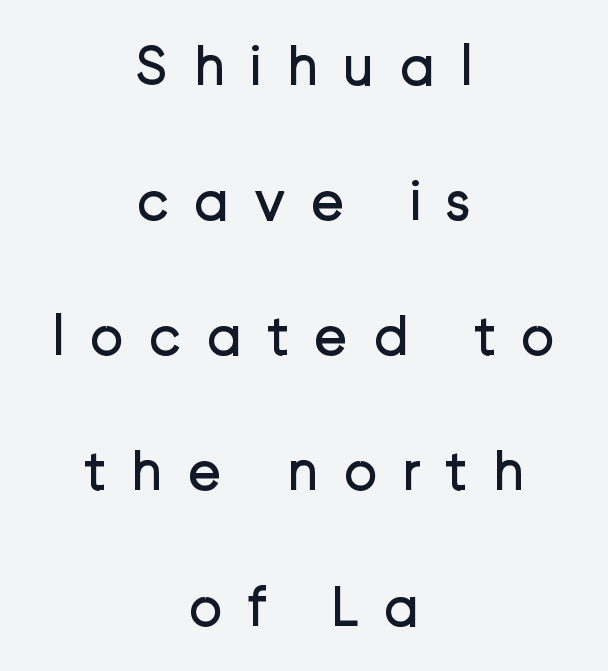
Q: Is the text bold? A: No.
Q: Is the text italic (slanted)? A: No, it is upright.
Q: Is the typeface a serif or a sans-serif typeface? A: Sans-serif.
Q: Is the text underlined? A: No.
Q: How is the paragraph aligned? A: Centered.
Q: Is the spacing between letters normal or unusually wide? A: Unusually wide.
Q: Is the spacing between lines tight, normal or loose? A: Loose.
Q: Width (condensed, normal, or wide)? A: Normal.
Q: Stroke contrast? A: Low.
Q: x-height? A: Medium.
Q: Monospaced? A: No.
